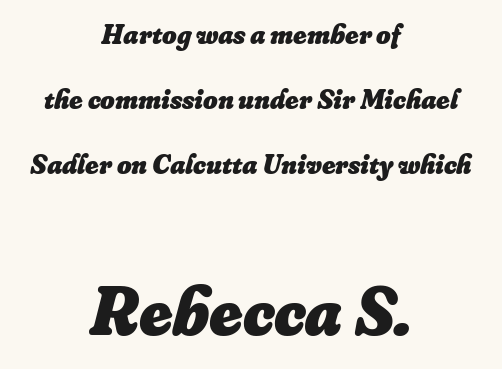
Q: Is the text bold? A: Yes.
Q: Is the text italic (slanted)? A: Yes, it leans right by about 16 degrees.
Q: Is the text underlined? A: No.
Q: How is the paragraph aligned? A: Centered.
Q: Is the spacing between letters normal or unusually wide? A: Normal.
Q: Is the spacing between lines tight, normal or loose? A: Loose.
Q: Which block of text is set in a larger size, the first (top) or the second (bottom)? A: The second (bottom) one.
Q: Width (condensed, normal, or wide)? A: Normal.
Q: Stroke contrast? A: Low.
Q: x-height? A: Small.
Q: Monospaced? A: No.
